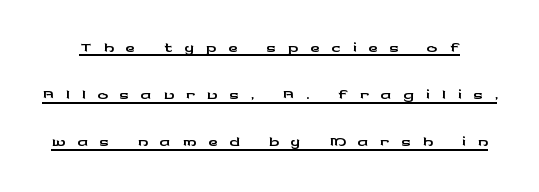
The image shows 26 px text type, upright; set line spacing 1.81x, unusually wide letter spacing (+0.45 em), underlined.
